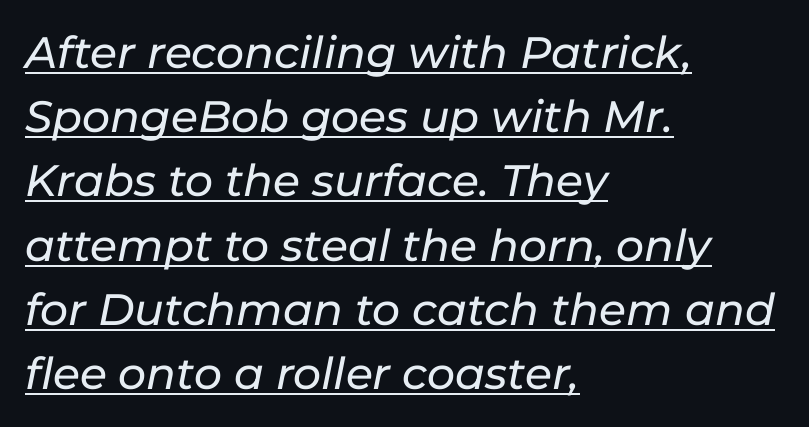
Yep, that's italic — everything's leaning. Proportional: the letters do not fall into vertical columns. A rule runs beneath these lines of type. Look at the tracking — it's just the regular setting, nothing added.
